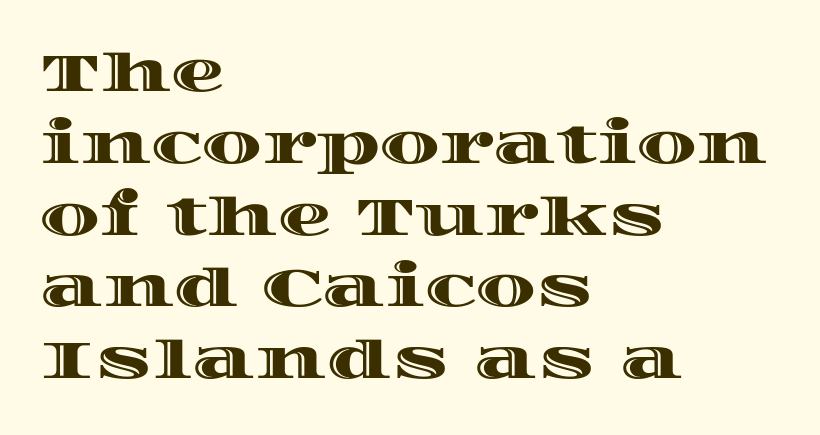
{"italic": "no", "width": "wide", "x_height": "large", "monospaced": "no", "underline": "no", "align": "left", "line_spacing": "normal", "line_spacing_ratio": 1.33, "letter_spacing": "normal", "letter_spacing_em": 0.0, "glyph_px": 54}
